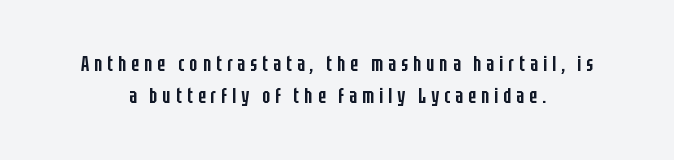
Q: Is the text bold? A: Semi-bold.
Q: Is the text italic (slanted)? A: No, it is upright.
Q: Is the text underlined? A: No.
Q: How is the paragraph aligned? A: Centered.
Q: Is the spacing between letters normal or unusually wide? A: Unusually wide.
Q: Is the spacing between lines tight, normal or loose? A: Normal.
